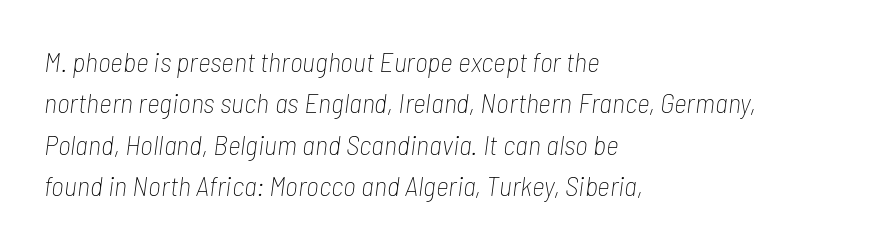
Q: Is the text bold? A: No.
Q: Is the text italic (slanted)? A: Yes, it leans right by about 7 degrees.
Q: Is the text underlined? A: No.
Q: How is the paragraph aligned? A: Left-aligned.
Q: Is the spacing between letters normal or unusually wide? A: Normal.
Q: Is the spacing between lines tight, normal or loose? A: Normal.
Q: Width (condensed, normal, or wide)? A: Condensed.
Q: Stroke contrast? A: Low.
Q: x-height? A: Medium.
Q: Monospaced? A: No.
